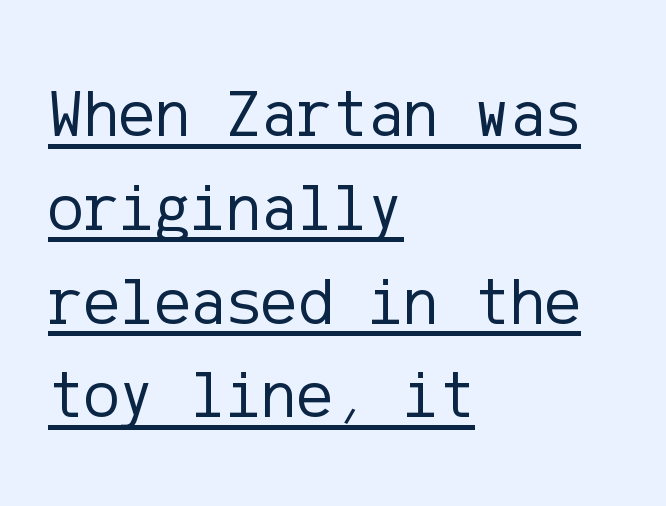
The image shows 67 px regular-weight sans-serif type, upright; set left-aligned, normal line spacing (1.4x), normal letter spacing, underlined; low stroke contrast and a medium x-height.
